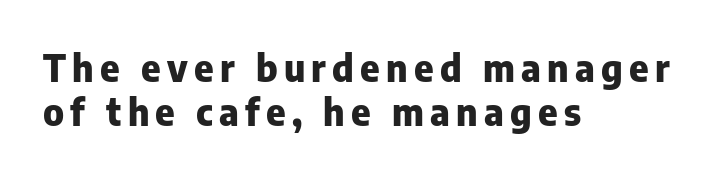
The image shows 37 px heavy sans-serif type, upright; set left-aligned, line spacing 1.18x, not underlined; low stroke contrast and a medium x-height.
